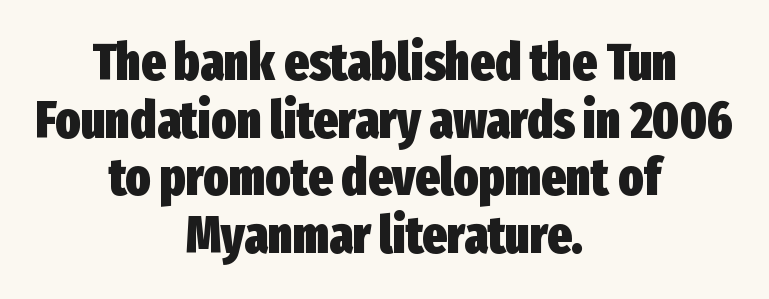
Each letter keeps its own natural width here, so spacing adapts to shape. Does the copy run flush right? No — it is centered line by line. Clear beneath every line of the passage. Rendered with straight, roman letterforms.
